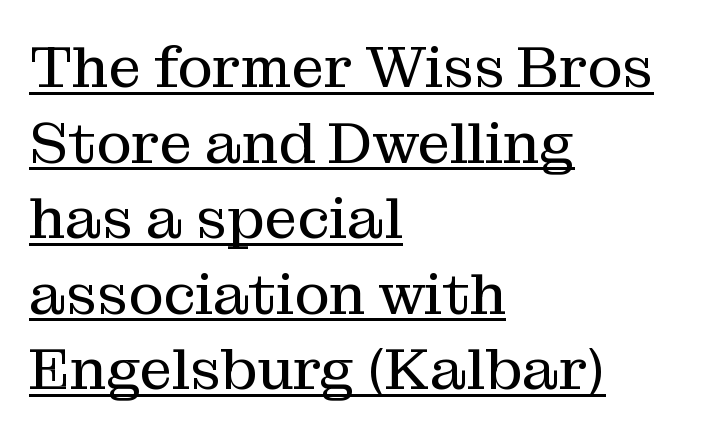
{"serif": "yes", "italic": "no", "bold": "no", "weight": "regular", "width": "normal", "stroke_contrast": "medium", "x_height": "medium", "monospaced": "no", "underline": "yes", "align": "left", "line_spacing": "normal", "line_spacing_ratio": 1.28, "letter_spacing": "normal", "letter_spacing_em": 0.0, "glyph_px": 59}
